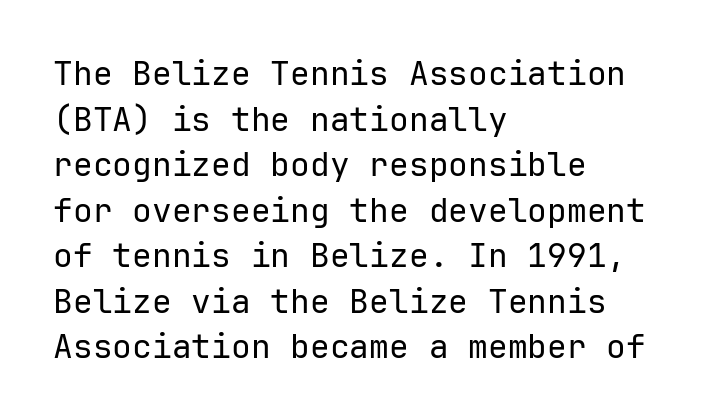
{"serif": "no", "italic": "no", "bold": "no", "weight": "regular", "width": "normal", "stroke_contrast": "low", "x_height": "medium", "underline": "no", "align": "left", "line_spacing": "normal", "line_spacing_ratio": 1.38, "letter_spacing": "normal", "letter_spacing_em": 0.0, "glyph_px": 33}
